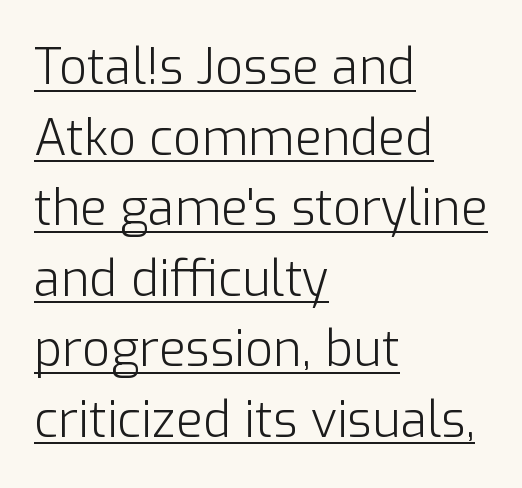
The rendering keeps characters at their native spacing. Varying glyph widths throughout — classic text-font behaviour. Line spacing here is normal. Do the letters lean? They stand straight.
